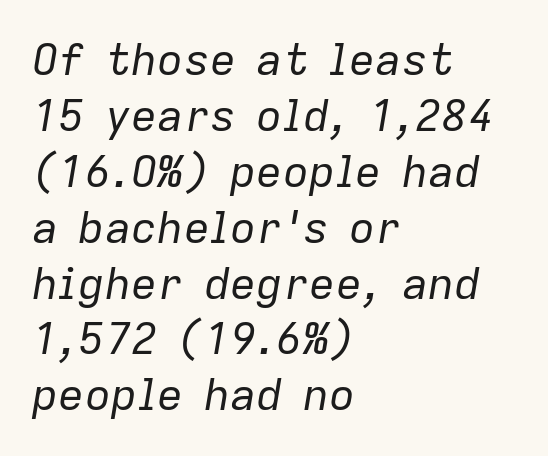
The image shows 44 px regular-weight type, italic (leaning right); set left-aligned, normal line spacing (1.27x), normal letter spacing, not underlined; low stroke contrast and a medium x-height.
